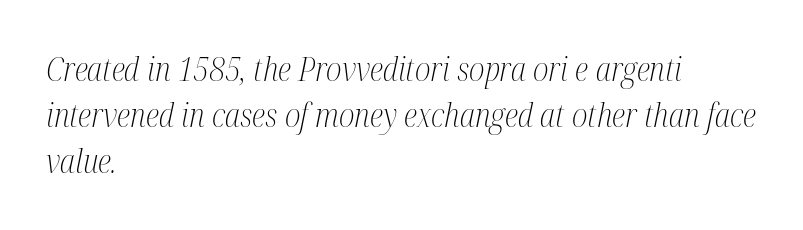
{"serif": "yes", "italic": "yes", "lean": "right", "slant_degrees": 12, "bold": "no", "weight": "light", "width": "condensed", "stroke_contrast": "medium", "x_height": "medium", "monospaced": "no", "underline": "no", "align": "left", "line_spacing": "normal", "line_spacing_ratio": 1.44, "letter_spacing": "normal", "letter_spacing_em": 0.0, "glyph_px": 32}
